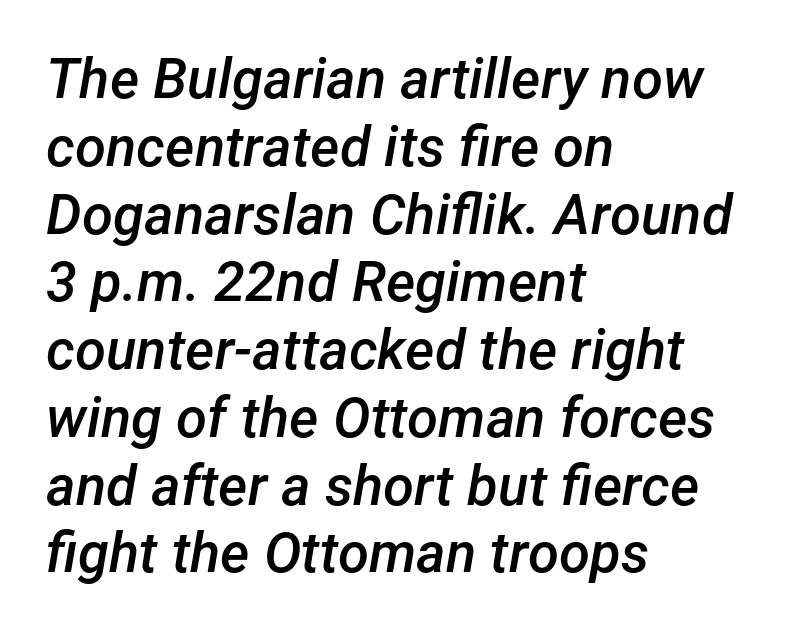
Notice how the stems are inclined rather than vertical — that's the hallmark of italics. Summary of weight: moderately heavy, a semibold. Layout note: lines flush left. Here the glyphs are tracked normally, forming tight word shapes.
